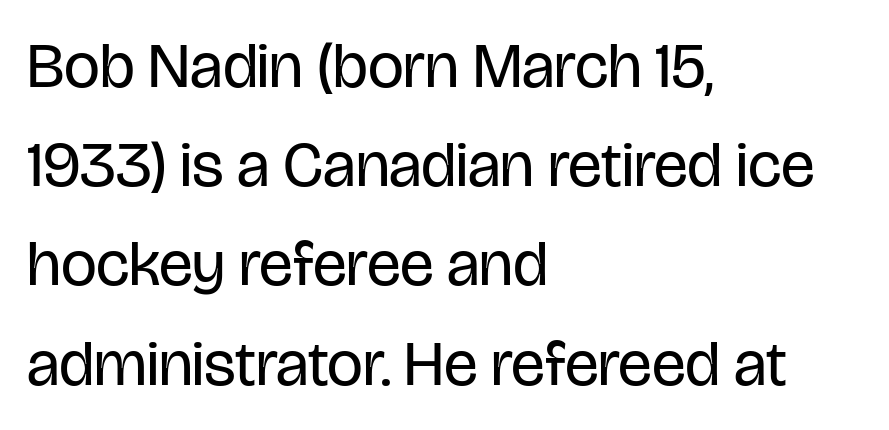
{"serif": "no", "italic": "no", "bold": "no", "weight": "regular", "width": "condensed", "stroke_contrast": "low", "x_height": "large", "monospaced": "no", "underline": "no", "align": "left", "line_spacing": "normal", "line_spacing_ratio": 1.55, "letter_spacing": "normal", "letter_spacing_em": 0.0, "glyph_px": 64}
